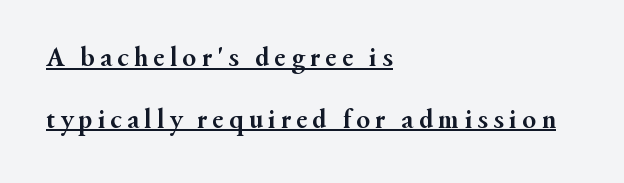
Unlike a clean sans, this face finishes its strokes with serifs. Rendered with straight, roman letterforms. If you drew a ruler down the left edge, every line would touch it. The face used here is proportionally spaced, like ordinary book or web type.
